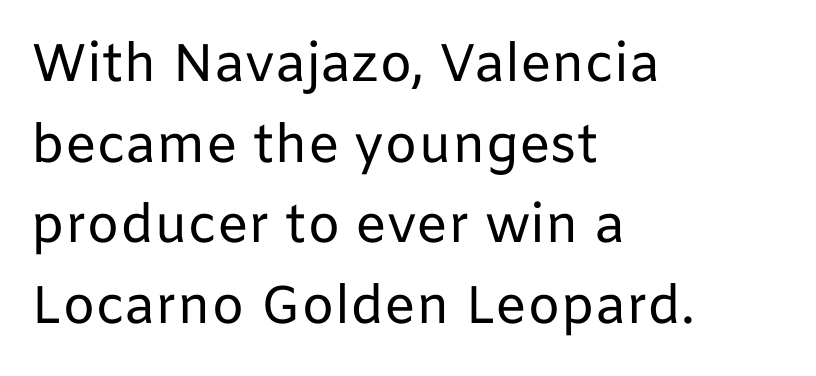
Q: Is the text bold? A: No.
Q: Is the text italic (slanted)? A: No, it is upright.
Q: Is the typeface a serif or a sans-serif typeface? A: Sans-serif.
Q: Is the text underlined? A: No.
Q: How is the paragraph aligned? A: Left-aligned.
Q: Is the spacing between letters normal or unusually wide? A: Normal.
Q: Is the spacing between lines tight, normal or loose? A: Normal.
Q: Width (condensed, normal, or wide)? A: Normal.
Q: Stroke contrast? A: Low.
Q: x-height? A: Medium.
Q: Monospaced? A: No.
